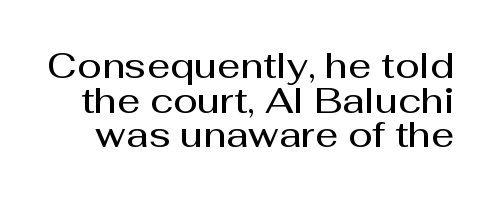
Every character sits straight up, as roman type does. Serif or sans? Sans — the stroke terminals are bare. Varying glyph widths throughout — classic text-font behaviour. Bare-footed words on every line. Words appear dense and cohesive because spacing is normal.
